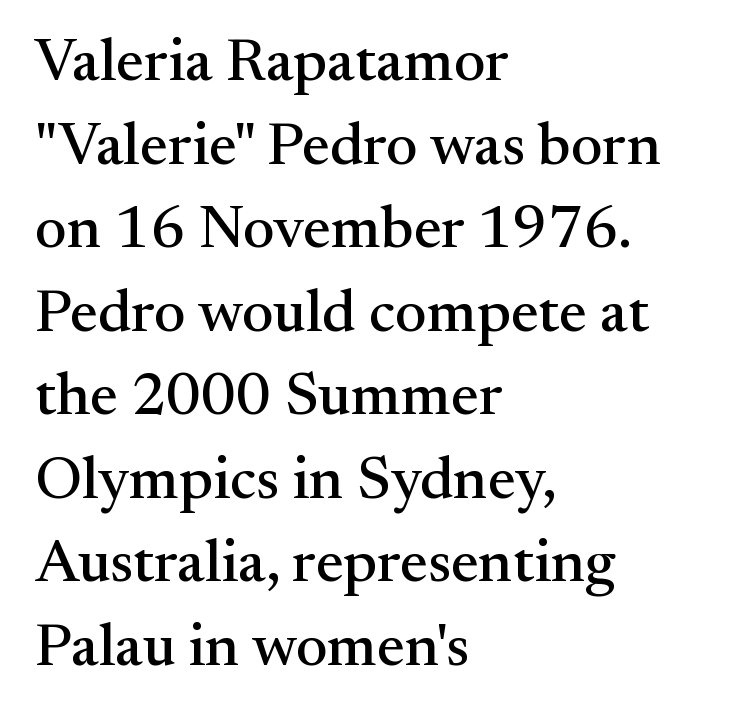
Q: Is the text italic (slanted)? A: No, it is upright.
Q: Is the typeface a serif or a sans-serif typeface? A: Serif.
Q: Is the text underlined? A: No.
Q: How is the paragraph aligned? A: Left-aligned.
Q: Is the spacing between letters normal or unusually wide? A: Normal.
Q: Is the spacing between lines tight, normal or loose? A: Normal.
Q: Width (condensed, normal, or wide)? A: Normal.
Q: Stroke contrast? A: Medium.
Q: x-height? A: Small.
Q: Monospaced? A: No.
